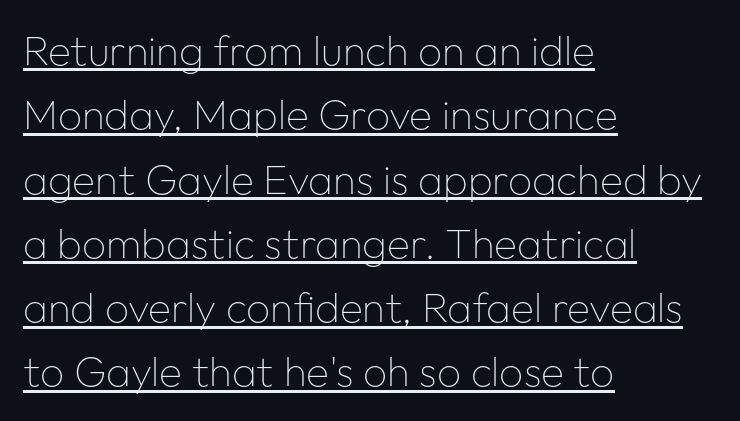
Students, note that the glyphs here touch the page at normal intervals. Weight: regular or lighter. Vertically, the passage feels balanced, rows spaced as you'd expect. Italic? Not at all — the glyphs are vertical. Each line of the rendering has a horizontal stroke beneath the glyphs. In CSS terms this would be text-align: left.
